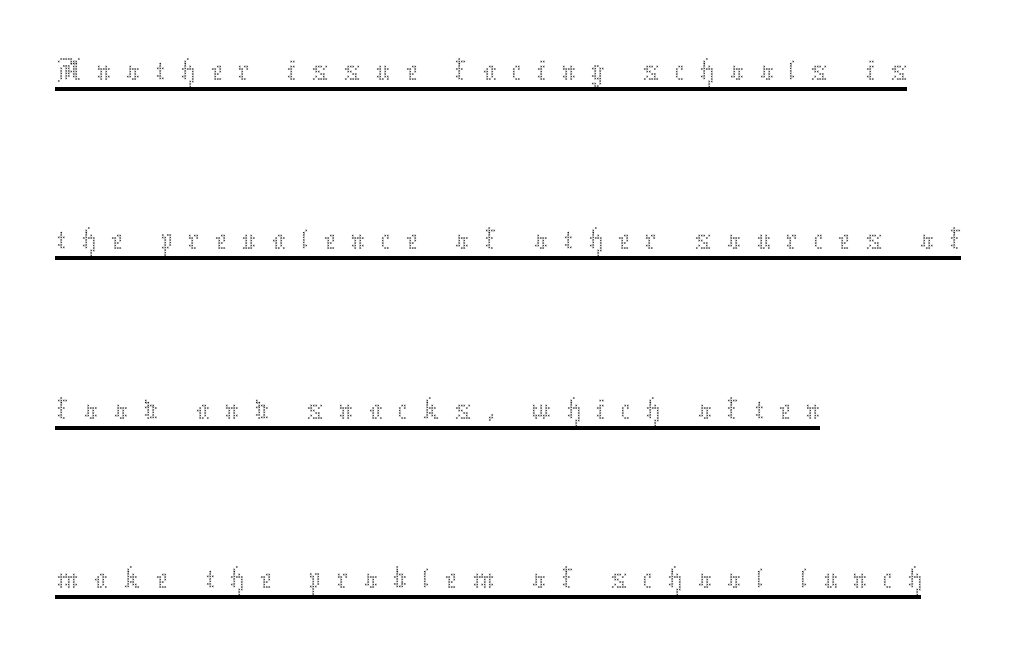
Q: Is the text bold? A: No.
Q: Is the text italic (slanted)? A: No, it is upright.
Q: Is the text underlined? A: Yes.
Q: How is the paragraph aligned? A: Left-aligned.
Q: Is the spacing between letters normal or unusually wide? A: Unusually wide.
Q: Is the spacing between lines tight, normal or loose? A: Loose.
Q: Width (condensed, normal, or wide)? A: Normal.
Q: Stroke contrast? A: Medium.
Q: x-height? A: Medium.
Q: Monospaced? A: No.
